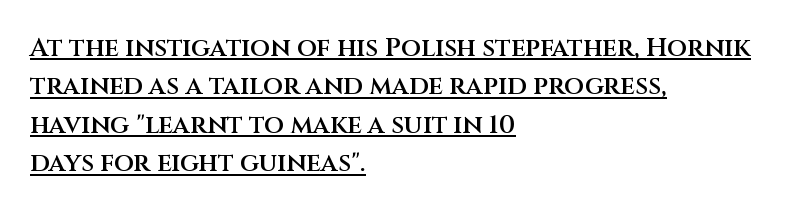
The image shows 26 px text type, upright; set left-aligned, normal line spacing (1.48x), normal letter spacing, underlined.
